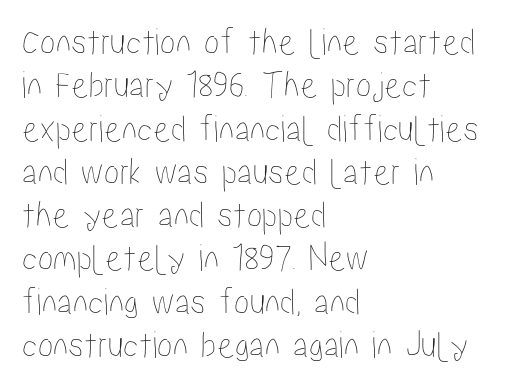
{"italic": "no", "width": "condensed", "stroke_contrast": "low", "x_height": "medium", "monospaced": "no", "underline": "no", "align": "left", "line_spacing": "tight", "line_spacing_ratio": 1.11, "letter_spacing": "normal", "letter_spacing_em": 0.0, "glyph_px": 39}
